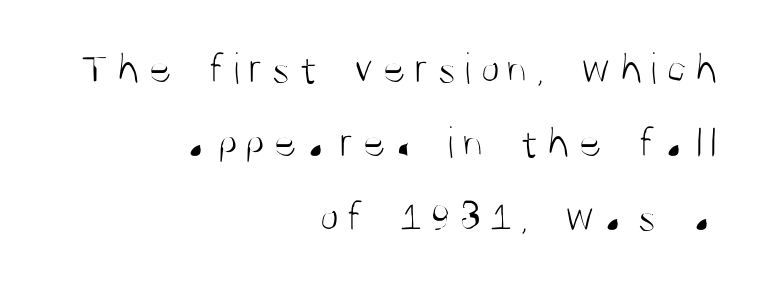
This sample has the flowing, uneven cadence of proportional lettering. Nope, not italic — everything's standing straight. Each row of text sits above clean, open space. The weight would be labelled regular, book, light, or lighter still. The lines are quadded right. The glyphs in this specimen are sans serif.
